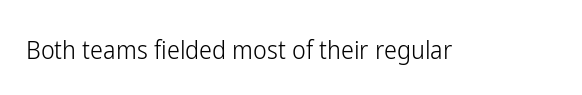
A roman cut, with each character standing at attention. Decoration check: the copy has no underline. The gaps between neighbouring characters are ordinary and unremarkable. Bold? No — there's no thickening of the strokes.
